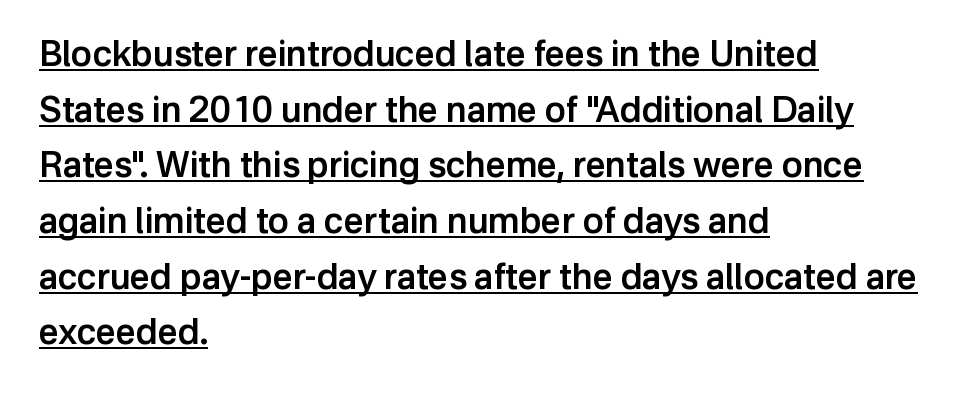
{"serif": "no", "italic": "no", "bold": "semi", "weight": "semibold", "width": "normal", "stroke_contrast": "low", "x_height": "medium", "monospaced": "no", "underline": "yes", "align": "left", "line_spacing": "normal", "line_spacing_ratio": 1.59, "letter_spacing": "normal", "letter_spacing_em": 0.0, "glyph_px": 35}
